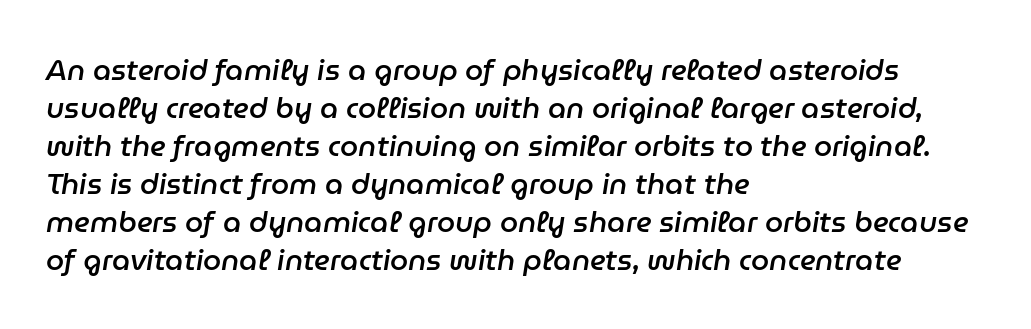
{"italic": "yes", "lean": "right", "slant_degrees": 9, "bold": "semi", "weight": "semibold", "width": "normal", "stroke_contrast": "low", "x_height": "medium", "monospaced": "no", "underline": "no", "align": "left", "line_spacing": "normal", "line_spacing_ratio": 1.31, "letter_spacing": "normal", "letter_spacing_em": 0.0, "glyph_px": 29}
